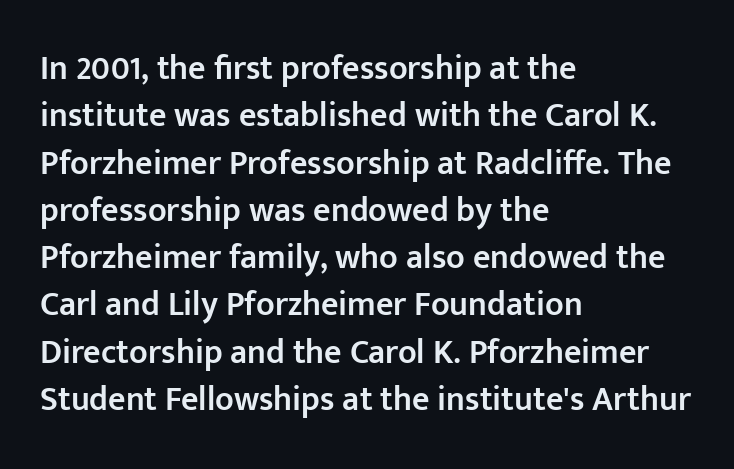
Q: Is the text bold? A: Semi-bold.
Q: Is the text italic (slanted)? A: No, it is upright.
Q: Is the typeface a serif or a sans-serif typeface? A: Sans-serif.
Q: Is the text underlined? A: No.
Q: How is the paragraph aligned? A: Left-aligned.
Q: Is the spacing between letters normal or unusually wide? A: Normal.
Q: Is the spacing between lines tight, normal or loose? A: Normal.
Q: Width (condensed, normal, or wide)? A: Normal.
Q: Stroke contrast? A: Low.
Q: x-height? A: Medium.
Q: Monospaced? A: No.
